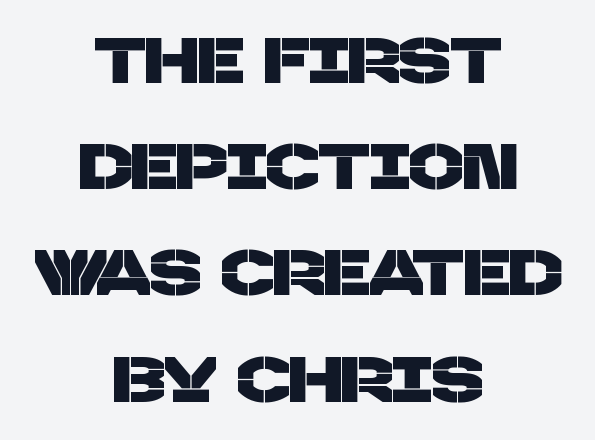
The image shows 64 px sans-serif type; set centered, normal line spacing (1.66x), normal letter spacing, not underlined; low stroke contrast and a large x-height.
